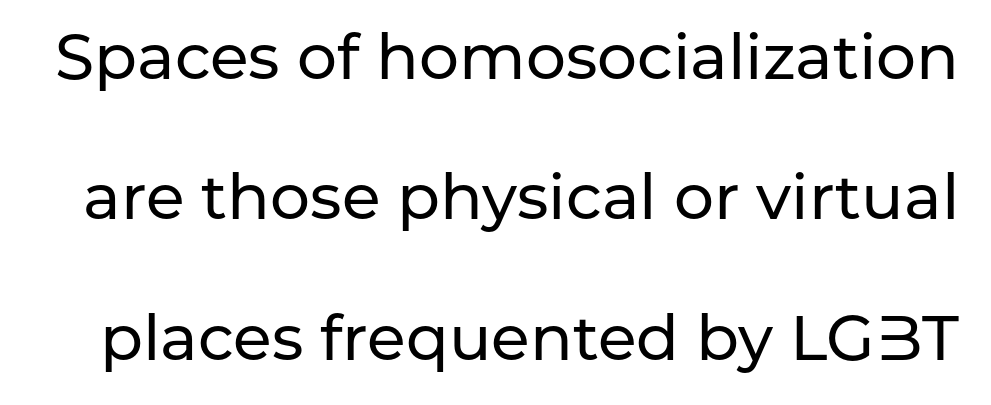
The image shows 63 px sans-serif type, upright; set loose line spacing (2.23x), normal letter spacing, not underlined; low stroke contrast and a medium x-height.
